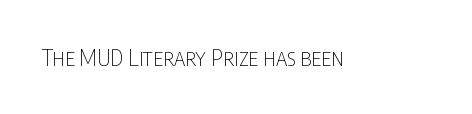
{"italic": "no", "bold": "no", "underline": "no", "letter_spacing": "normal", "letter_spacing_em": 0.0, "glyph_px": 23}
